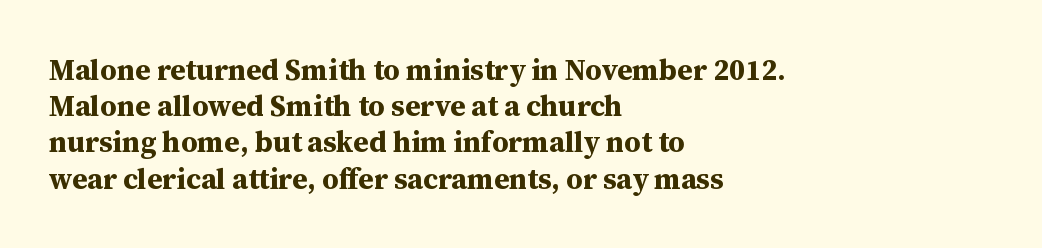
Check under the words: just untouched page. The glyphs have the mass of a bold cut. Every row of glyphs begins at an identical x-position on the left. Nope, not italic — everything's standing straight. Looks like regular typesetting: each glyph gets only the width it needs.
